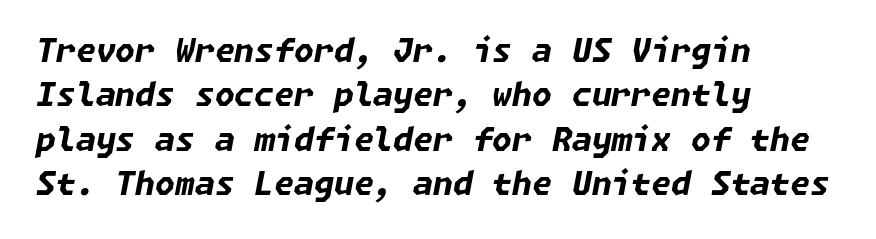
The image shows 32 px bold type, italic (leaning right); set left-aligned, normal line spacing (1.39x), normal letter spacing, not underlined; low stroke contrast and a medium x-height.
